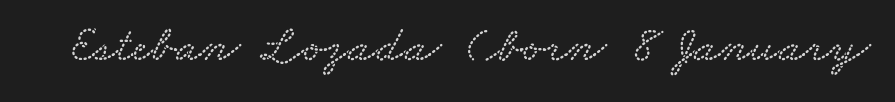
Q: Is the text underlined? A: No.
Q: Is the spacing between letters normal or unusually wide? A: Normal.
Q: Width (condensed, normal, or wide)? A: Wide.
Q: Stroke contrast? A: Low.
Q: x-height? A: Small.
Q: Monospaced? A: No.
